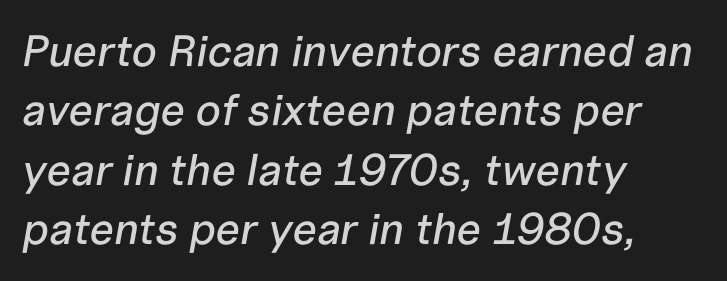
The image shows 44 px text type, italic (leaning right); set left-aligned, normal line spacing (1.35x), normal letter spacing, not underlined; low stroke contrast and a medium x-height.
